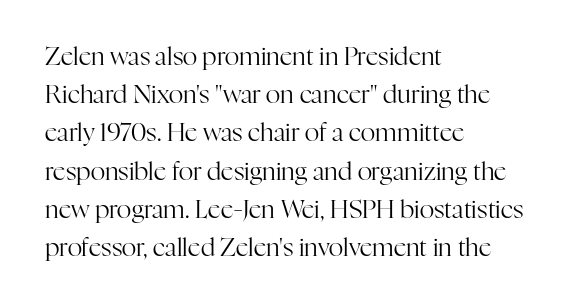
{"italic": "no", "bold": "no", "underline": "no", "align": "left", "line_spacing": "normal", "line_spacing_ratio": 1.53, "letter_spacing": "normal", "letter_spacing_em": 0.0, "glyph_px": 25}
